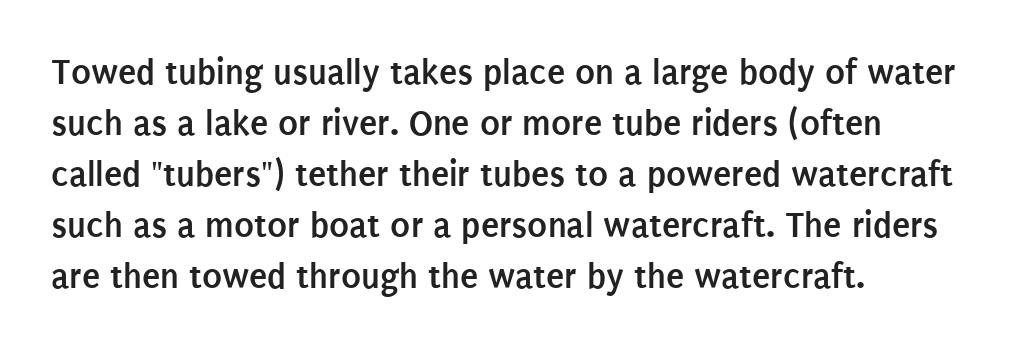
{"serif": "no", "italic": "no", "bold": "yes", "weight": "semibold", "width": "condensed", "stroke_contrast": "low", "x_height": "large", "monospaced": "no", "underline": "no", "align": "left", "line_spacing": "normal", "line_spacing_ratio": 1.38, "letter_spacing": "normal", "letter_spacing_em": 0.0, "glyph_px": 37}
